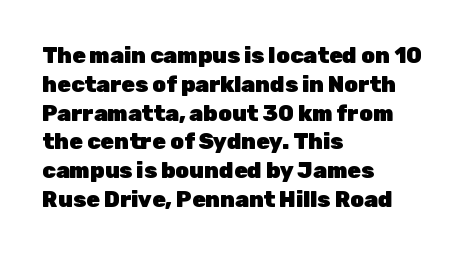
The rows are spaced the way most documents space them. Its strokes are broad and dark, the hallmark of bold type. Posture: upright roman. A bare baseline throughout the passage.
